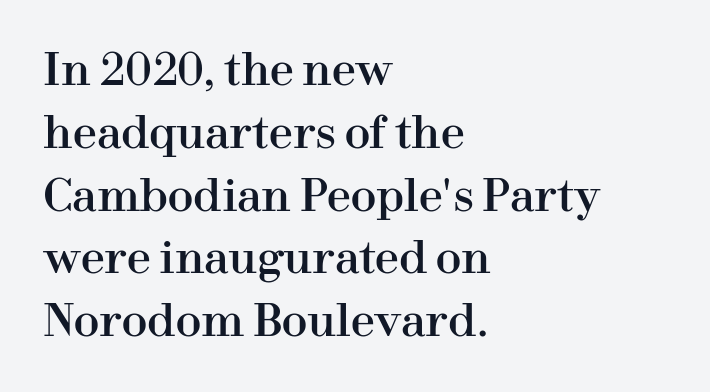
This is serif lettering, the kind often seen in printed books. Reading down the column, the eye jumps a familiar distance to each next line. Every stem runs plumb, perpendicular to the baseline. A student would call this left alignment; a typographer would say flush left, rag right.
